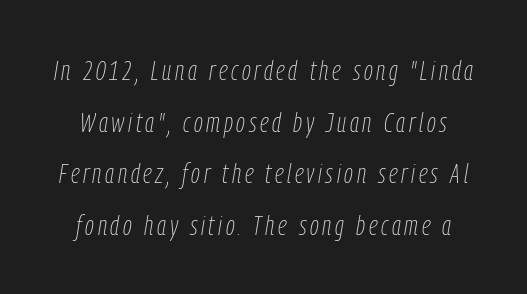
The lettering tilts uniformly, giving the passage an italic look. Beneath every word, the page is bare. The face used here is proportionally spaced, like ordinary book or web type. Bold? No — there's no thickening of the strokes.
